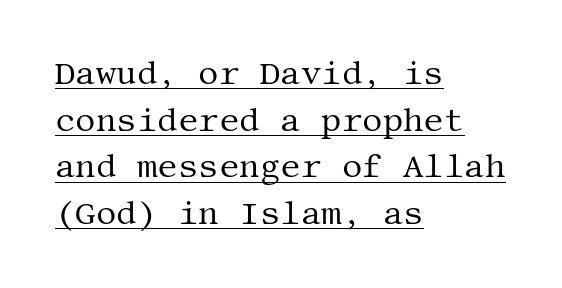
Q: Is the text bold? A: No.
Q: Is the text italic (slanted)? A: No, it is upright.
Q: Is the typeface a serif or a sans-serif typeface? A: Serif.
Q: Is the text underlined? A: Yes.
Q: How is the paragraph aligned? A: Left-aligned.
Q: Is the spacing between letters normal or unusually wide? A: Normal.
Q: Is the spacing between lines tight, normal or loose? A: Normal.
Q: Width (condensed, normal, or wide)? A: Normal.
Q: Stroke contrast? A: Medium.
Q: x-height? A: Large.
